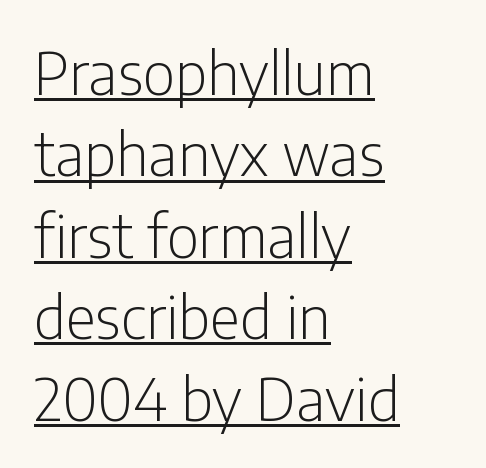
Q: Is the text bold? A: No.
Q: Is the text italic (slanted)? A: No, it is upright.
Q: Is the typeface a serif or a sans-serif typeface? A: Sans-serif.
Q: Is the text underlined? A: Yes.
Q: How is the paragraph aligned? A: Left-aligned.
Q: Is the spacing between letters normal or unusually wide? A: Normal.
Q: Is the spacing between lines tight, normal or loose? A: Normal.
Q: Width (condensed, normal, or wide)? A: Condensed.
Q: Stroke contrast? A: Low.
Q: x-height? A: Medium.
Q: Monospaced? A: No.
